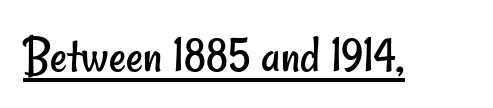
The letters advance in unequal steps, a hallmark of proportional type. Compared with a typical body face, this is equally light or lighter still. The rendering uses the underline text-decoration. The characters display no serif detailing; their extremities are plain.
